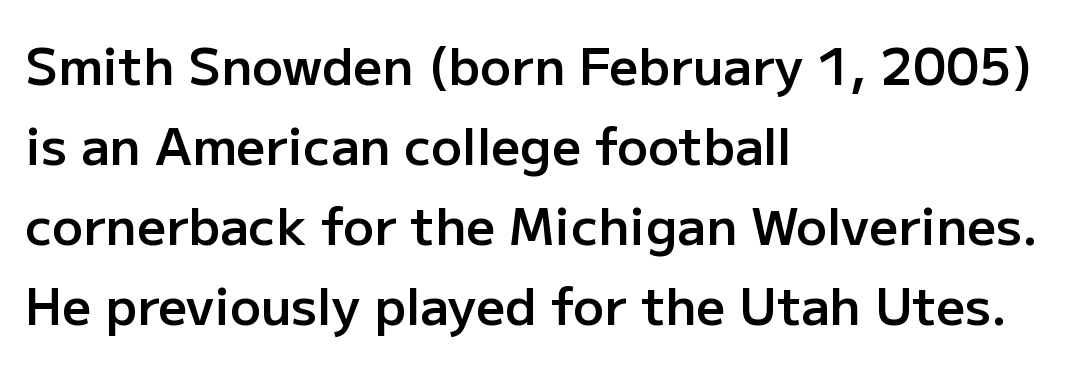
{"serif": "no", "italic": "no", "bold": "semi", "weight": "semibold", "width": "normal", "stroke_contrast": "low", "x_height": "medium", "monospaced": "no", "underline": "no", "align": "left", "line_spacing": "normal", "line_spacing_ratio": 1.57, "letter_spacing": "normal", "letter_spacing_em": 0.0, "glyph_px": 51}
